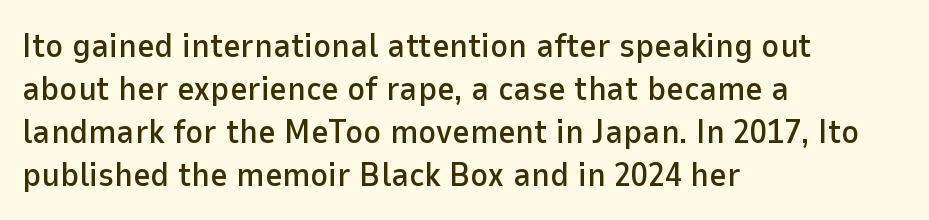
The strip under each line holds only bare page. No italicization has been applied; the sample stays upright. Leftover space on each line is placed entirely after the last word. The passage shown is typeset with a sans-serif family. Does the leading feel generous? No, just average. Character widths vary here, with narrow letters taking less room than wide ones.
